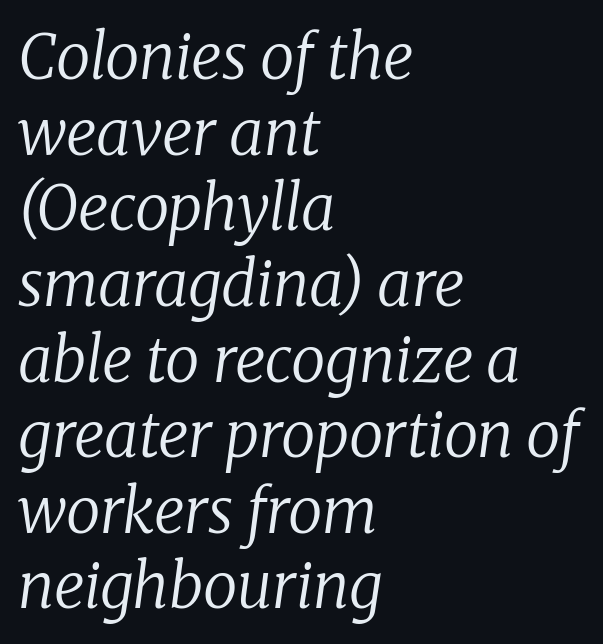
Q: Is the text bold? A: No.
Q: Is the text italic (slanted)? A: Yes, it leans right by about 8 degrees.
Q: Is the typeface a serif or a sans-serif typeface? A: Serif.
Q: Is the text underlined? A: No.
Q: How is the paragraph aligned? A: Left-aligned.
Q: Is the spacing between letters normal or unusually wide? A: Normal.
Q: Width (condensed, normal, or wide)? A: Normal.
Q: Stroke contrast? A: Low.
Q: x-height? A: Medium.
Q: Monospaced? A: No.
